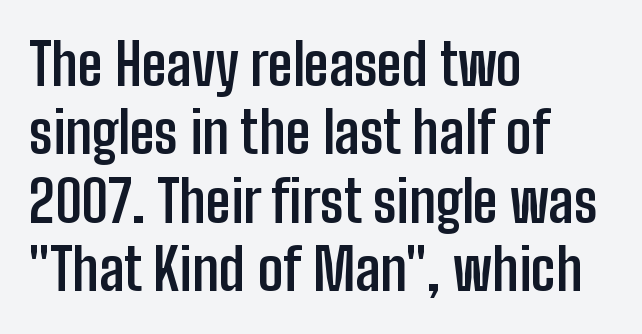
The image shows 57 px semibold, condensed sans-serif type, upright; set left-aligned, line spacing 1.2x, normal letter spacing, not underlined; low stroke contrast and a medium x-height.
